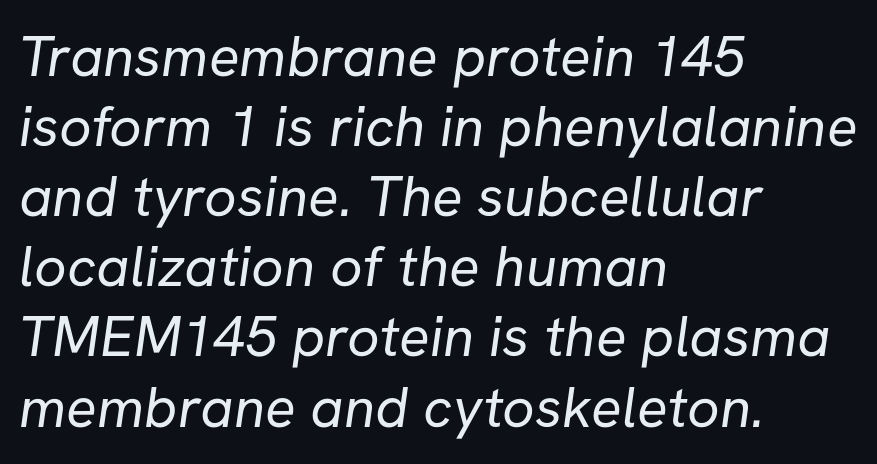
{"serif": "no", "bold": "no", "weight": "regular", "width": "normal", "stroke_contrast": "low", "x_height": "medium", "monospaced": "no", "underline": "no", "align": "left", "line_spacing_ratio": 1.23, "letter_spacing": "normal", "letter_spacing_em": 0.0, "glyph_px": 57}
